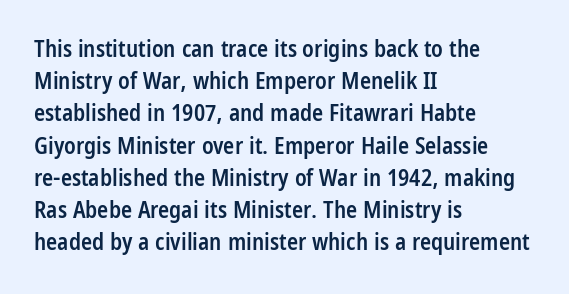
Q: Is the text bold? A: Semi-bold.
Q: Is the text italic (slanted)? A: No, it is upright.
Q: Is the text underlined? A: No.
Q: How is the paragraph aligned? A: Left-aligned.
Q: Is the spacing between letters normal or unusually wide? A: Normal.
Q: Is the spacing between lines tight, normal or loose? A: Normal.
